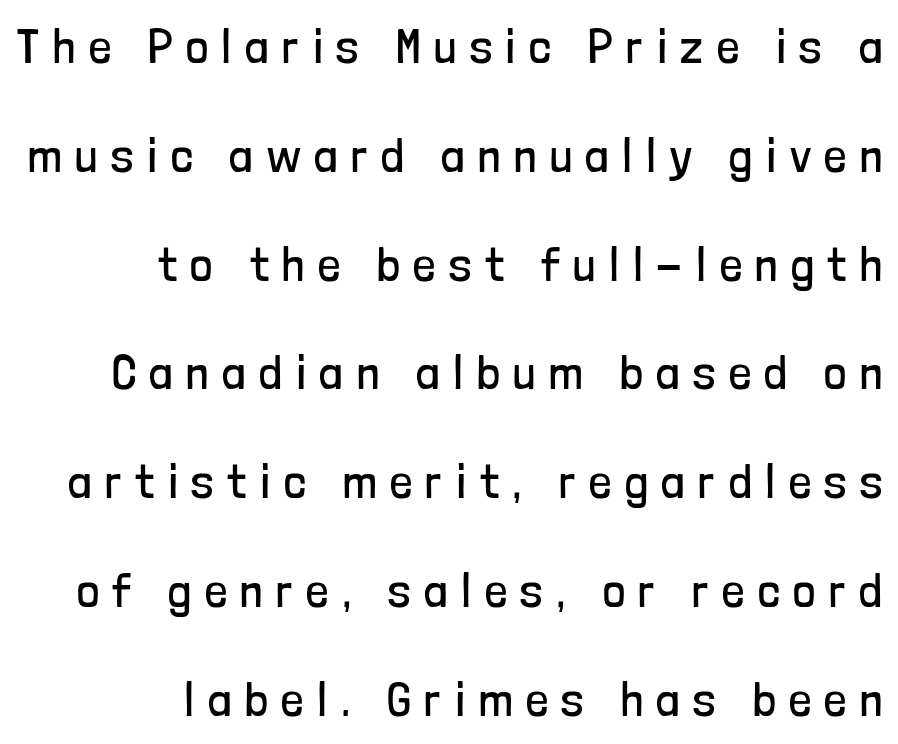
The image shows 49 px regular-weight, condensed sans-serif type, upright; set right-aligned, loose line spacing (2.22x), unusually wide letter spacing (+0.28 em), not underlined; low stroke contrast and a medium x-height.
